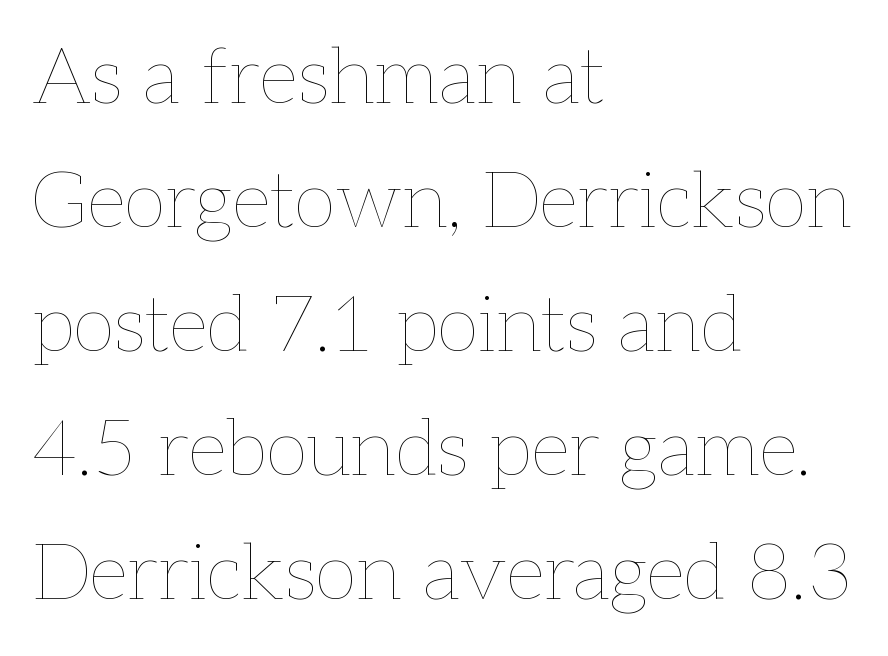
Q: Is the text bold? A: No.
Q: Is the text italic (slanted)? A: No, it is upright.
Q: Is the text underlined? A: No.
Q: How is the paragraph aligned? A: Left-aligned.
Q: Is the spacing between letters normal or unusually wide? A: Normal.
Q: Is the spacing between lines tight, normal or loose? A: Normal.
Q: Width (condensed, normal, or wide)? A: Normal.
Q: Stroke contrast? A: Low.
Q: x-height? A: Medium.
Q: Monospaced? A: No.
